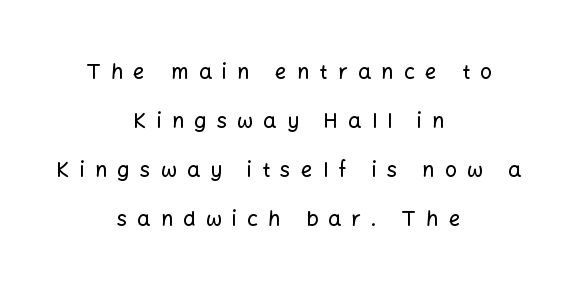
Just letters on the line, the space beneath them empty. When letters stand straight like this, we call the style roman or upright. This sample trades compactness for vertical openness between lines. The letterforms stand isolated, each surrounded by extra space. This sample is center-justified, so both line endings float freely.
